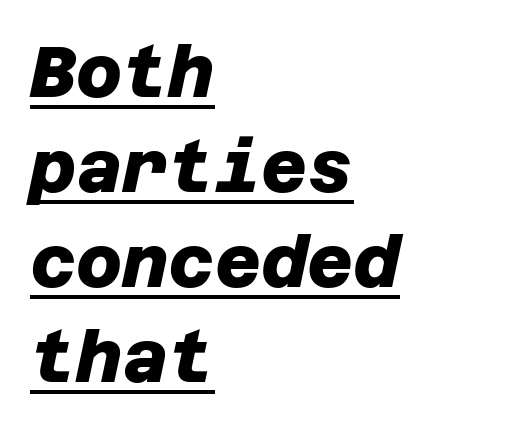
Q: Is the text bold? A: Yes.
Q: Is the typeface a serif or a sans-serif typeface? A: Sans-serif.
Q: Is the text underlined? A: Yes.
Q: How is the paragraph aligned? A: Left-aligned.
Q: Is the spacing between letters normal or unusually wide? A: Normal.
Q: Is the spacing between lines tight, normal or loose? A: Normal.
Q: Width (condensed, normal, or wide)? A: Normal.
Q: Stroke contrast? A: Low.
Q: x-height? A: Large.
